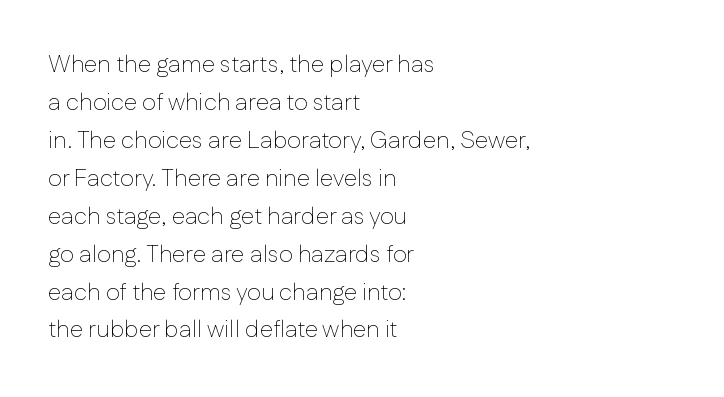
{"italic": "no", "bold": "no", "underline": "no", "align": "left", "line_spacing": "normal", "line_spacing_ratio": 1.58, "letter_spacing": "normal", "letter_spacing_em": 0.0, "glyph_px": 24}
